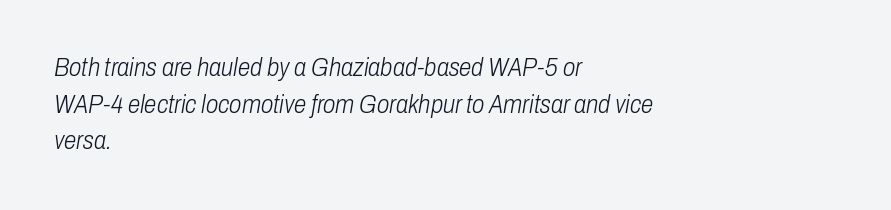
The image shows 25 px text type, italic (leaning right); set left-aligned, normal line spacing (1.47x), normal letter spacing, not underlined.
